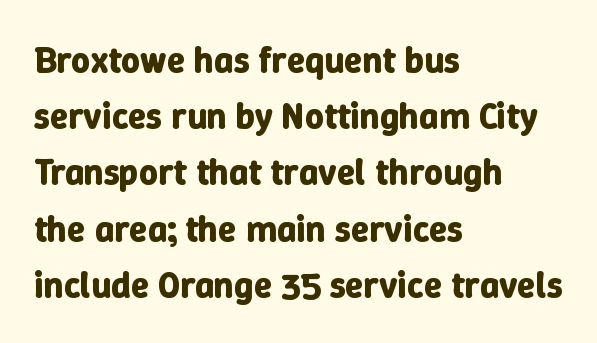
The image shows 37 px bold type, upright; set left-aligned, normal line spacing (1.52x), normal letter spacing, not underlined; low stroke contrast and a medium x-height.
